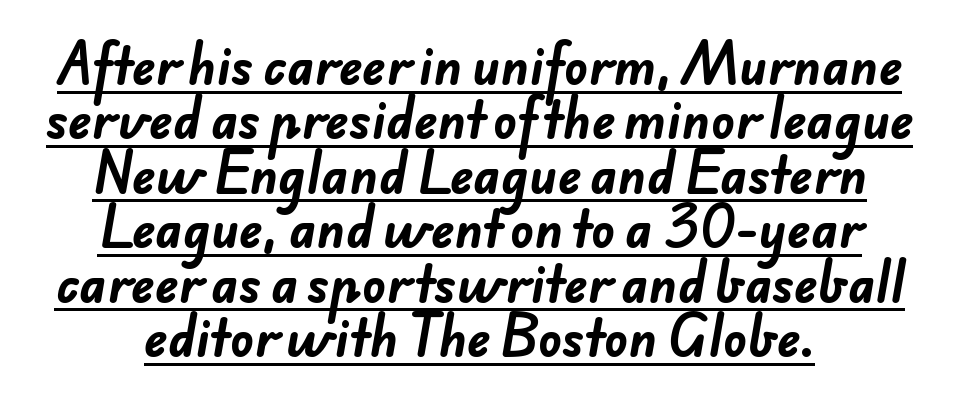
The image shows 49 px bold sans-serif type; set centered, tight line spacing (1.11x), normal letter spacing, underlined; low stroke contrast and a small x-height.
